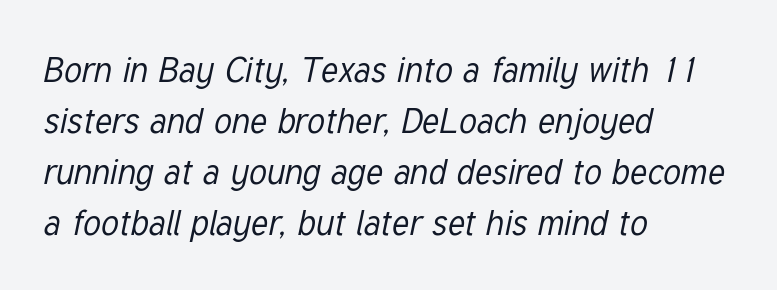
Q: Is the text bold? A: No.
Q: Is the text italic (slanted)? A: Yes, it leans right by about 12 degrees.
Q: Is the text underlined? A: No.
Q: How is the paragraph aligned? A: Left-aligned.
Q: Is the spacing between letters normal or unusually wide? A: Normal.
Q: Is the spacing between lines tight, normal or loose? A: Normal.
Q: Width (condensed, normal, or wide)? A: Condensed.
Q: Stroke contrast? A: Low.
Q: x-height? A: Medium.
Q: Monospaced? A: No.
